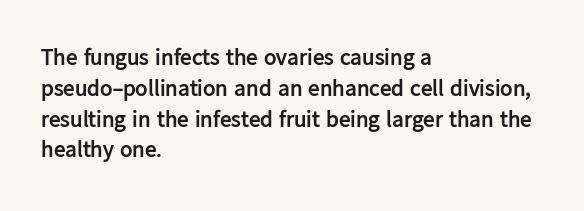
{"italic": "no", "bold": "yes", "underline": "no", "align": "left", "line_spacing": "normal", "line_spacing_ratio": 1.34, "letter_spacing": "normal", "letter_spacing_em": 0.0, "glyph_px": 23}
